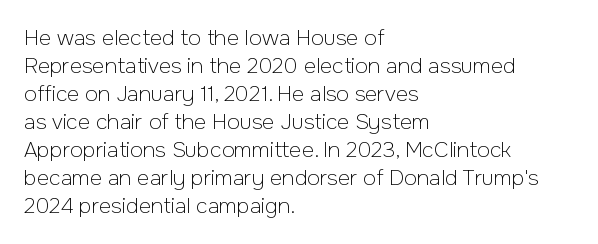
Q: Is the text bold? A: No.
Q: Is the text italic (slanted)? A: No, it is upright.
Q: Is the text underlined? A: No.
Q: How is the paragraph aligned? A: Left-aligned.
Q: Is the spacing between letters normal or unusually wide? A: Normal.
Q: Is the spacing between lines tight, normal or loose? A: Normal.
